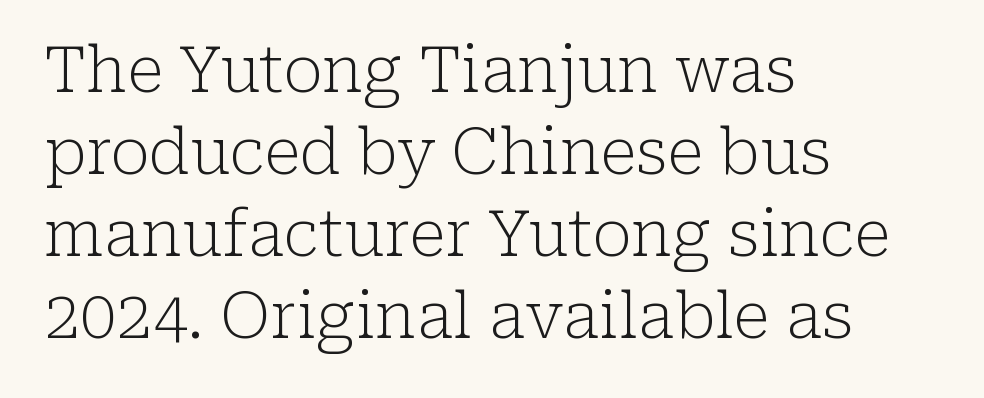
Q: Is the text bold? A: No.
Q: Is the text italic (slanted)? A: No, it is upright.
Q: Is the typeface a serif or a sans-serif typeface? A: Serif.
Q: Is the text underlined? A: No.
Q: How is the paragraph aligned? A: Left-aligned.
Q: Is the spacing between letters normal or unusually wide? A: Normal.
Q: Is the spacing between lines tight, normal or loose? A: Normal.
Q: Width (condensed, normal, or wide)? A: Normal.
Q: Stroke contrast? A: Low.
Q: x-height? A: Medium.
Q: Monospaced? A: No.
